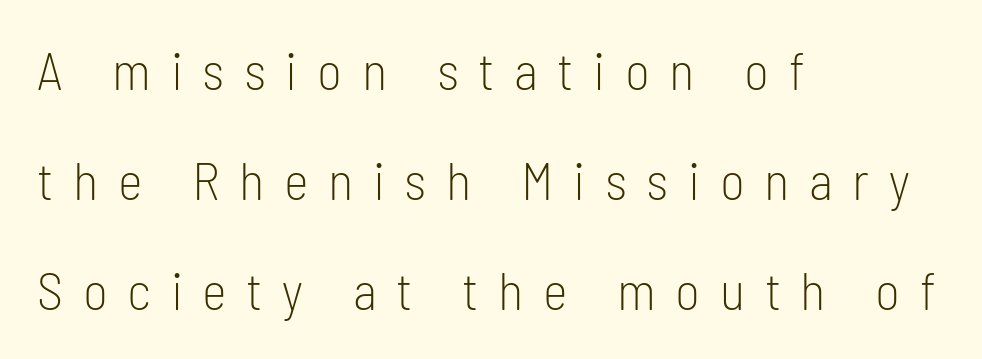
Unlike a traditional serif, this face leaves its strokes unadorned. The typesetter chose a ragged-right arrangement here. Summary of vertical rhythm: relaxed, with wide interline spacing. Honestly, the letter spacing is so wide it's the main thing you notice. Stroke mass is kept to a normal reading level or below. The passage shown is typed in a proportional face where columns would drift.
